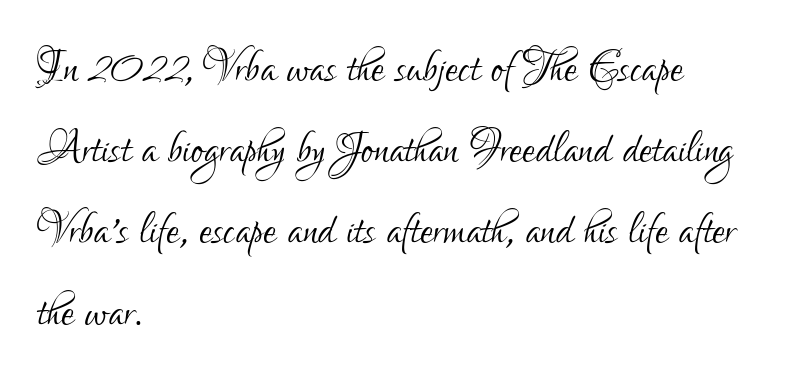
The image shows 58 px light, condensed sans-serif type; set left-aligned, normal line spacing (1.4x), normal letter spacing, not underlined; low stroke contrast and a small x-height.
